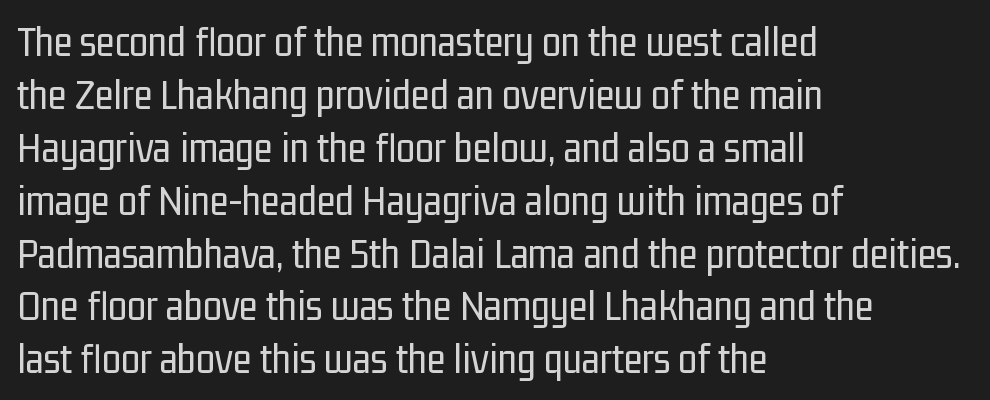
Is there any slant? The stems are plumb. The glyphs in this specimen are sans serif. The lines are quadded left. Note the varied advance widths — an 'i' is clearly narrower than an 'm'. Type without underlining.
